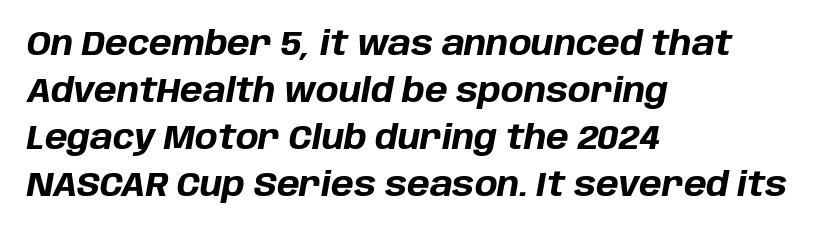
{"italic": "yes", "lean": "right", "slant_degrees": 10, "bold": "yes", "weight": "bold", "width": "normal", "stroke_contrast": "low", "x_height": "large", "monospaced": "no", "underline": "no", "align": "left", "line_spacing": "normal", "line_spacing_ratio": 1.38, "letter_spacing": "normal", "letter_spacing_em": 0.0, "glyph_px": 34}
